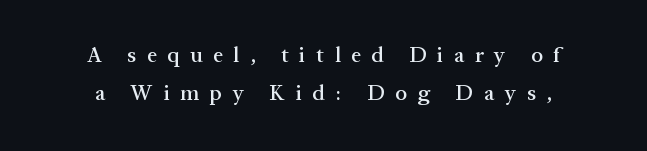
Q: Is the text italic (slanted)? A: No, it is upright.
Q: Is the text underlined? A: No.
Q: Is the spacing between letters normal or unusually wide? A: Unusually wide.
